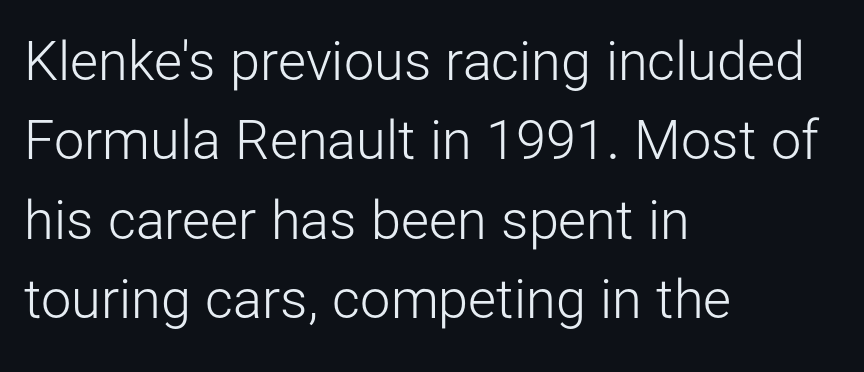
Q: Is the text bold? A: No.
Q: Is the text italic (slanted)? A: No, it is upright.
Q: Is the typeface a serif or a sans-serif typeface? A: Sans-serif.
Q: Is the text underlined? A: No.
Q: How is the paragraph aligned? A: Left-aligned.
Q: Is the spacing between letters normal or unusually wide? A: Normal.
Q: Is the spacing between lines tight, normal or loose? A: Normal.
Q: Width (condensed, normal, or wide)? A: Normal.
Q: Stroke contrast? A: Low.
Q: x-height? A: Medium.
Q: Monospaced? A: No.
